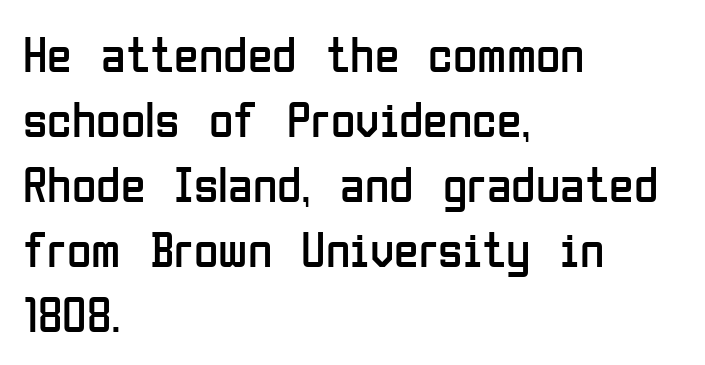
The image shows 50 px regular-weight, condensed sans-serif type, upright; set left-aligned, normal line spacing (1.3x), normal letter spacing, not underlined; low stroke contrast and a medium x-height.
